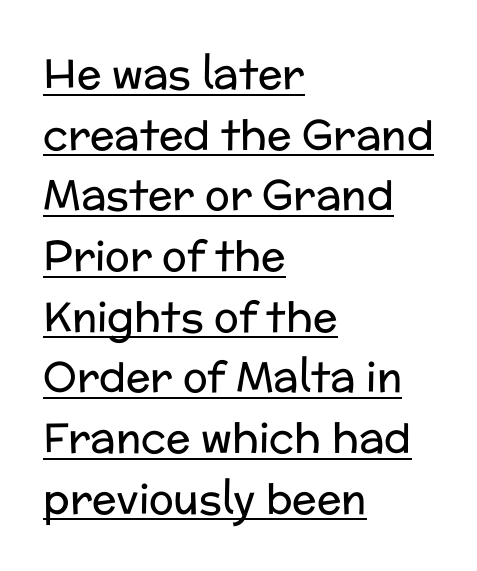
Think of a printed novel: that variable character pitch is what you see here. Default kerning and tracking; the words read as compact shapes. The designer left line spacing at the default. Think standard paragraph weight, or any step lighter than that. What decoration does the sample have? An underline. Characters remain perfectly vertical along every line.
